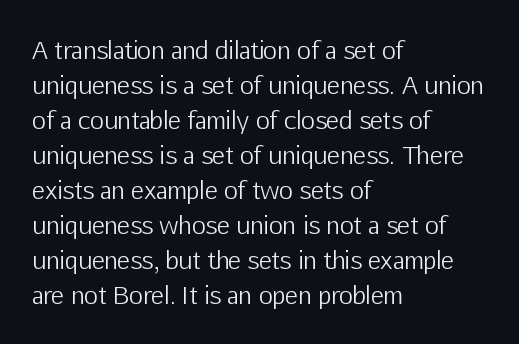
No word sits above an underline. This is the regular roman posture of the typeface. The lines in this sample share a left origin and differ only in where they stop. Successive baselines arrive at the customary interval.
